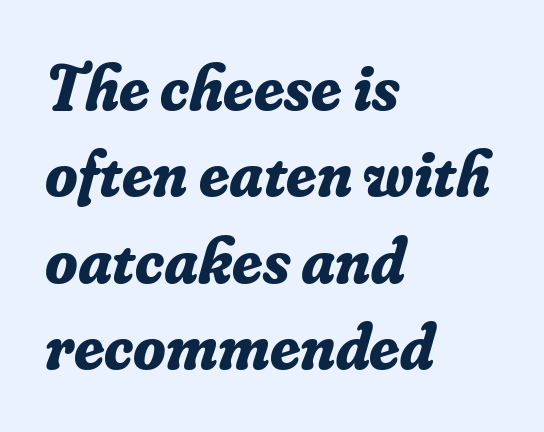
Examine the stroke ends and you'll spot serifs. Every character sits at an angle, as italics do. The paragraph shown leans on its left margin. The rendering uses a bold face; every stroke is thick and dark. How would I describe the line gaps? Plain and ordinary. What stands out about the letter spacing? Nothing — it is the standard amount.
